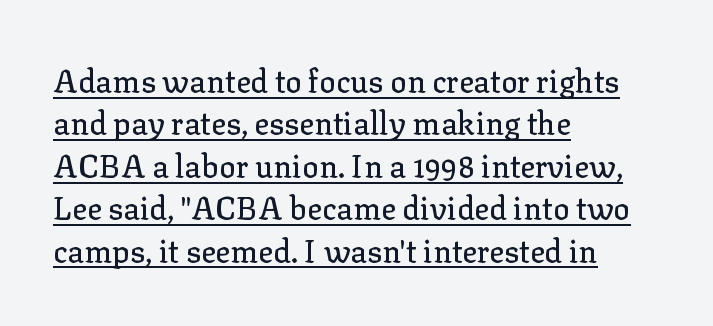
Q: Is the text italic (slanted)? A: No, it is upright.
Q: Is the typeface a serif or a sans-serif typeface? A: Serif.
Q: Is the text underlined? A: Yes.
Q: How is the paragraph aligned? A: Left-aligned.
Q: Is the spacing between letters normal or unusually wide? A: Normal.
Q: Is the spacing between lines tight, normal or loose? A: Normal.
Q: Width (condensed, normal, or wide)? A: Normal.
Q: Stroke contrast? A: Low.
Q: x-height? A: Medium.
Q: Monospaced? A: No.
